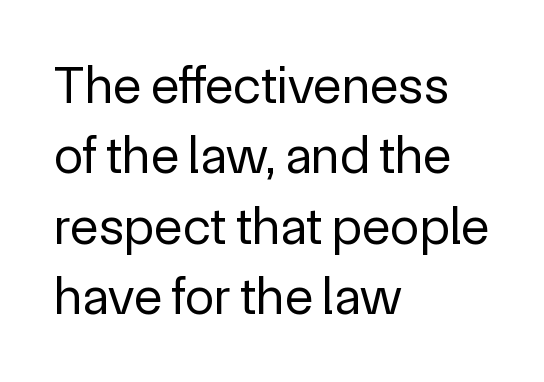
Line starts are locked; line ends wander. The gaps between neighbouring characters are ordinary and unremarkable. The foot of each line stays bare and open. Successive baselines arrive at the customary interval. Tall strokes in this sample are plumb rather than angled.
